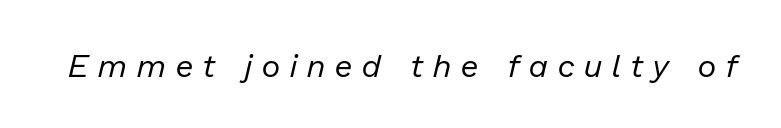
Q: Is the text bold? A: No.
Q: Is the text italic (slanted)? A: Yes, it leans right by about 13 degrees.
Q: Is the text underlined? A: No.
Q: Is the spacing between letters normal or unusually wide? A: Unusually wide.
Q: Width (condensed, normal, or wide)? A: Normal.
Q: Stroke contrast? A: Low.
Q: x-height? A: Medium.
Q: Monospaced? A: No.
